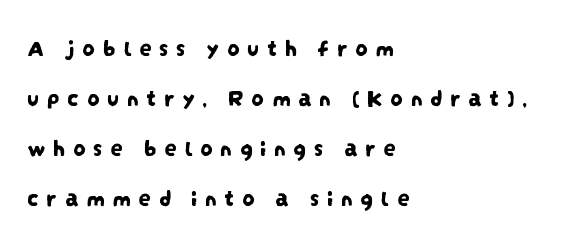
The image shows 25 px text type; set left-aligned, loose line spacing (2.0x), unusually wide letter spacing (+0.29 em), not underlined.
